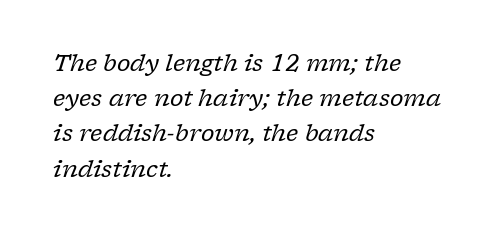
Each row of text sits above clean, open space. This sample uses an oblique cut, with every glyph tilted off the vertical. The rendering uses a moderate line-height, typical for paragraphs. No letter is thick-stroked: the sample isn't bold. A student would call this left alignment; a typographer would say flush left, rag right. Spacing between characters is what you'd get straight out of the box.
